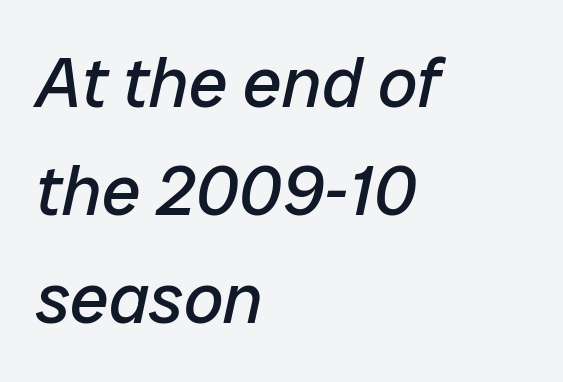
{"italic": "yes", "lean": "right", "slant_degrees": 12, "bold": "no", "weight": "regular", "width": "normal", "stroke_contrast": "low", "x_height": "medium", "monospaced": "no", "underline": "no", "align": "left", "line_spacing": "normal", "line_spacing_ratio": 1.54, "letter_spacing": "normal", "letter_spacing_em": 0.0, "glyph_px": 70}
